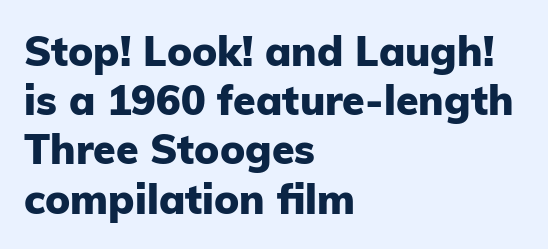
{"serif": "no", "italic": "no", "bold": "yes", "weight": "heavy", "width": "normal", "stroke_contrast": "low", "x_height": "medium", "monospaced": "no", "underline": "no", "align": "left", "line_spacing_ratio": 1.2, "letter_spacing": "normal", "letter_spacing_em": 0.0, "glyph_px": 41}
